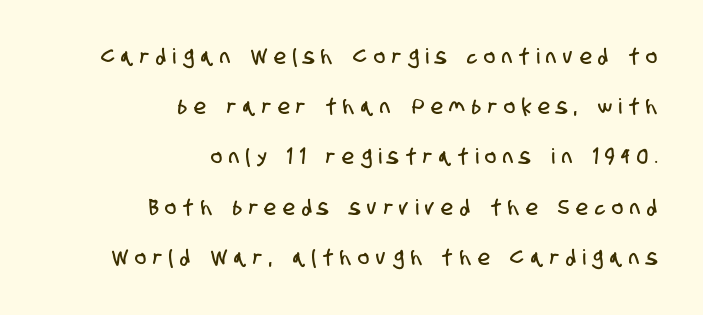
{"underline": "no", "align": "right", "line_spacing": "loose", "line_spacing_ratio": 2.39, "letter_spacing": "wide", "letter_spacing_em": 0.34, "glyph_px": 21}
